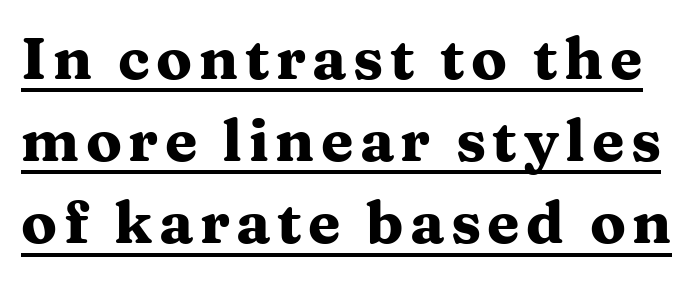
Each new line begins a customary step beneath the previous one. Compared with undecorated copy, this sample adds a rule below the words. The designer went with a serif here, giving each stem small feet. This sample has the flowing, uneven cadence of proportional lettering. Caption: bold face, heavy strokes.
